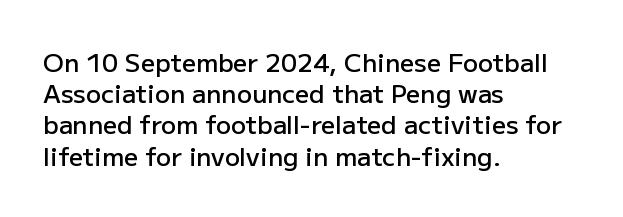
Q: Is the text bold? A: Semi-bold.
Q: Is the text italic (slanted)? A: No, it is upright.
Q: Is the text underlined? A: No.
Q: How is the paragraph aligned? A: Left-aligned.
Q: Is the spacing between letters normal or unusually wide? A: Normal.
Q: Is the spacing between lines tight, normal or loose? A: Normal.
